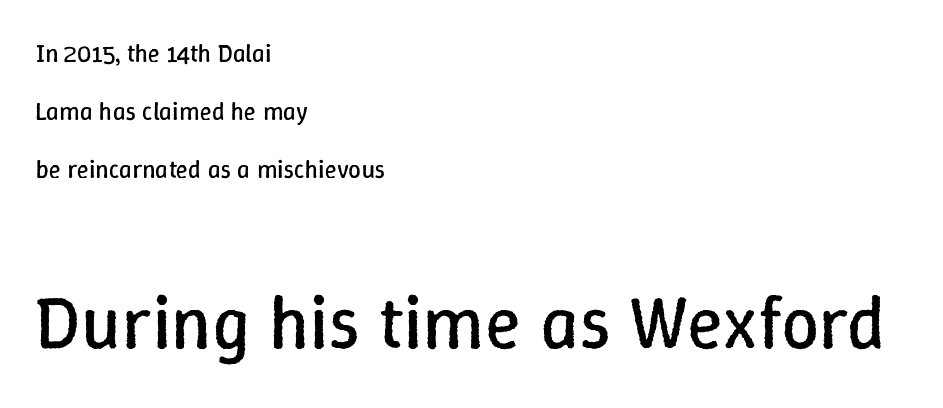
{"italic": "no", "bold": "no", "weight": "regular", "width": "normal", "stroke_contrast": "low", "x_height": "medium", "monospaced": "no", "underline": "no", "align": "left", "line_spacing": "loose", "line_spacing_ratio": 2.33, "letter_spacing": "normal", "letter_spacing_em": 0.0, "larger_block": "second", "size_ratio": 3.0, "glyph_px": 75}
